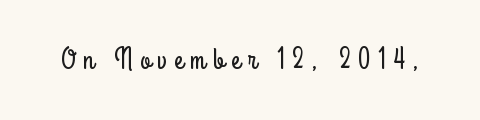
Q: Is the typeface a serif or a sans-serif typeface? A: Sans-serif.
Q: Is the text underlined? A: No.
Q: Is the spacing between letters normal or unusually wide? A: Unusually wide.
Q: Width (condensed, normal, or wide)? A: Condensed.
Q: Stroke contrast? A: Low.
Q: x-height? A: Small.
Q: Monospaced? A: No.
